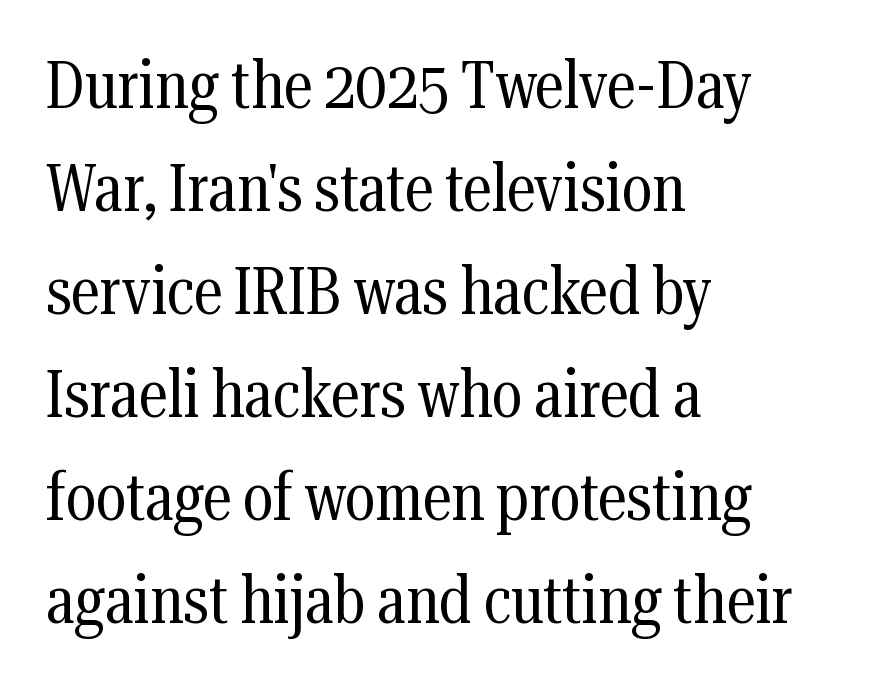
The typography opts for an upright posture over an oblique one. Does the leading feel generous? No, just average. A quiet, ordinary-to-light weight characterises the typeface. Typographically, this falls in the serif category.
